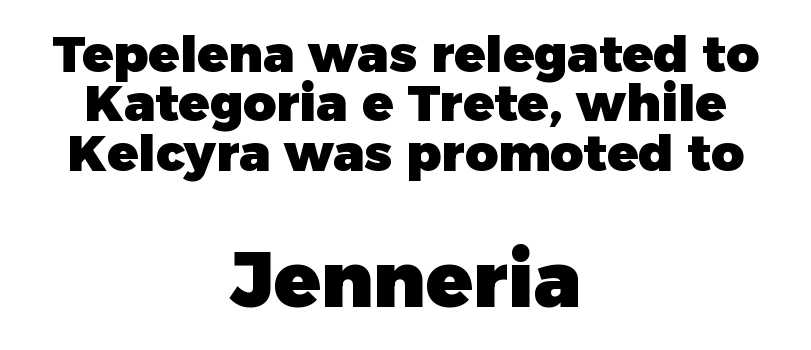
{"serif": "no", "italic": "no", "bold": "yes", "weight": "heavy", "width": "normal", "stroke_contrast": "low", "x_height": "medium", "monospaced": "no", "underline": "no", "align": "center", "line_spacing": "tight", "line_spacing_ratio": 0.97, "letter_spacing": "normal", "letter_spacing_em": 0.0, "larger_block": "second", "size_ratio": 1.51, "glyph_px": 77}
